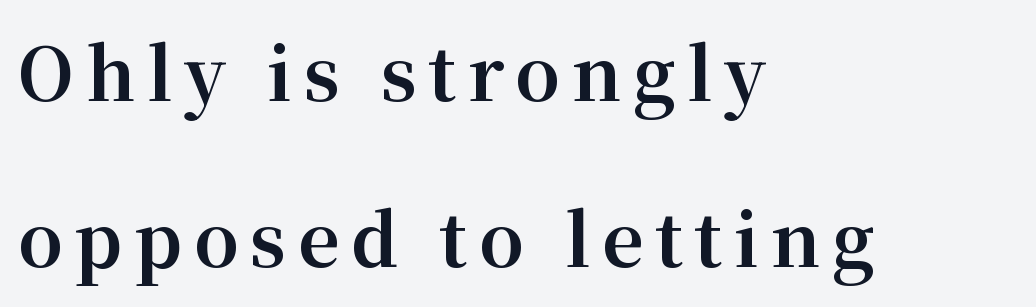
{"serif": "yes", "italic": "no", "bold": "yes", "weight": "bold", "width": "normal", "stroke_contrast": "medium", "x_height": "medium", "monospaced": "no", "underline": "no", "align": "left", "line_spacing": "loose", "line_spacing_ratio": 2.31, "glyph_px": 72}
